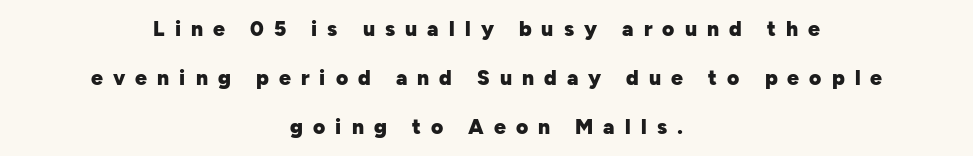
The horizontal fit of the characters is loose and conspicuously gappy. The gap between lines stays unmarked. Horizontally, the lines are justified to the midpoint only. Notice the wide empty band between every row — that's loose leading. Ordinary non-slanted type is in use.
